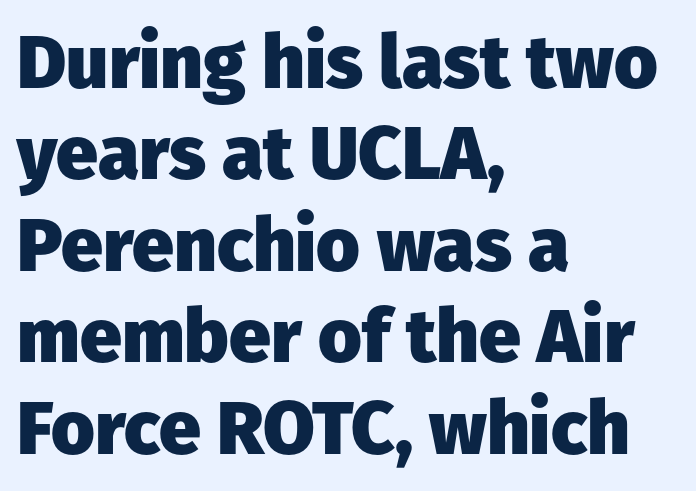
The image shows 75 px heavy sans-serif type, upright; set left-aligned, line spacing 1.22x, normal letter spacing, not underlined; low stroke contrast and a medium x-height.
